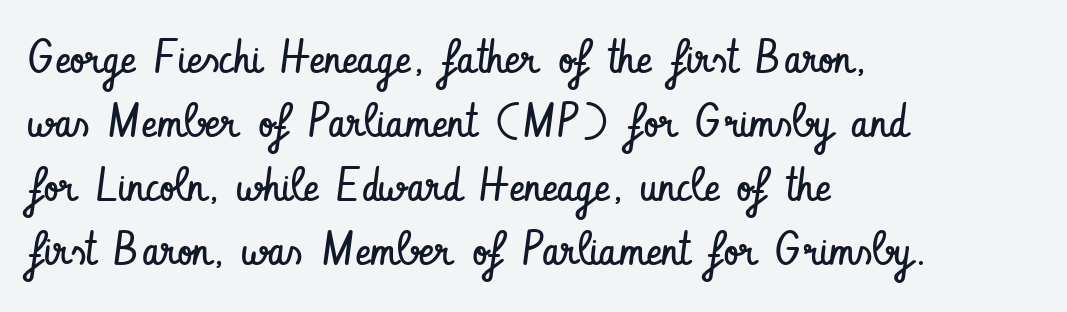
The rendering anchors every line to the left-hand side. Nothing sits at the stroke ends, so this counts as sans-serif. Summary of vertical rhythm: regular, with standard interline spacing. Students, note that the glyphs here touch the page at normal intervals.
